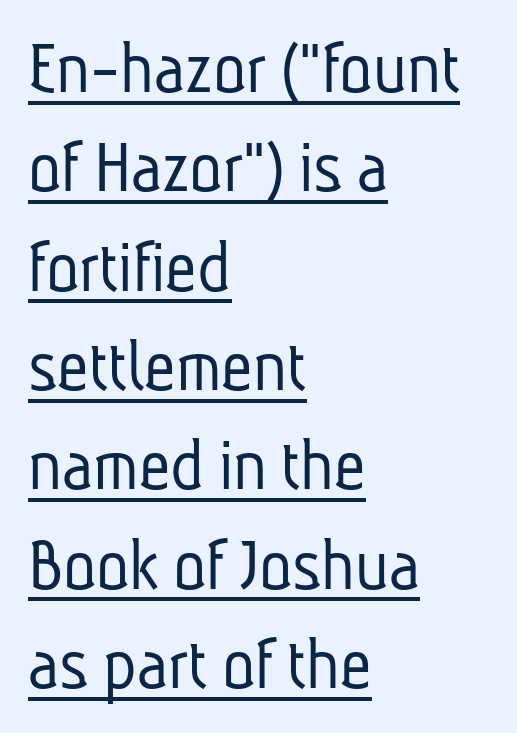
The image shows 77 px light, condensed sans-serif type; set left-aligned, normal line spacing (1.29x), normal letter spacing, underlined; low stroke contrast and a medium x-height.
